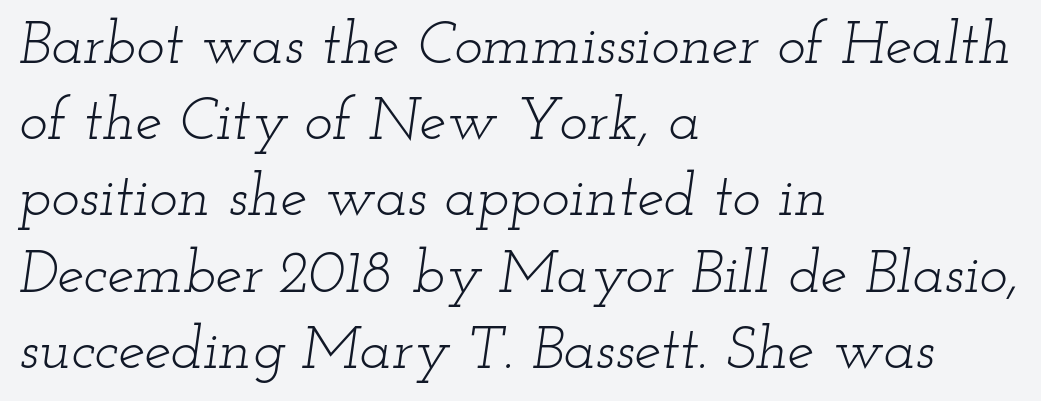
The image shows 60 px light, wide serif type, italic (leaning right); set left-aligned, normal line spacing (1.27x), normal letter spacing, not underlined; low stroke contrast and a small x-height.
